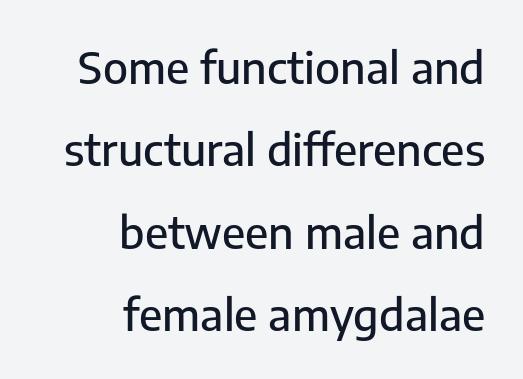
Q: Is the text italic (slanted)? A: No, it is upright.
Q: Is the typeface a serif or a sans-serif typeface? A: Sans-serif.
Q: Is the text underlined? A: No.
Q: How is the paragraph aligned? A: Right-aligned.
Q: Is the spacing between letters normal or unusually wide? A: Normal.
Q: Width (condensed, normal, or wide)? A: Normal.
Q: Stroke contrast? A: Low.
Q: x-height? A: Medium.
Q: Monospaced? A: No.
